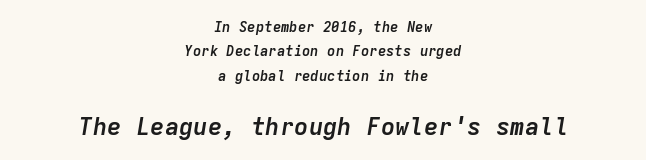
The image shows 24 px bold type, italic (leaning right); set centered, line spacing 1.75x, normal letter spacing, not underlined; the second (bottom) block is 1.71x larger.
